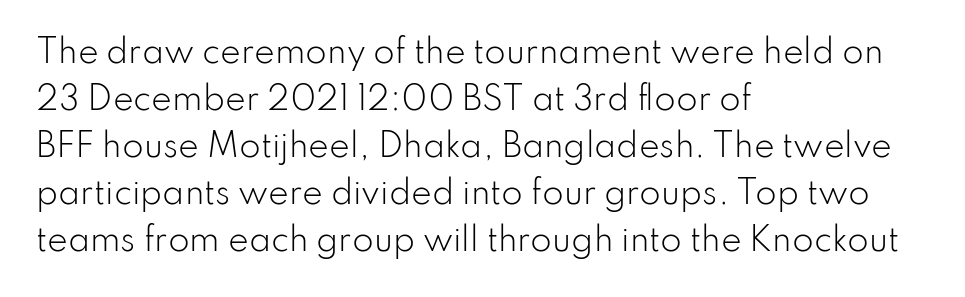
Q: Is the text bold? A: No.
Q: Is the text italic (slanted)? A: No, it is upright.
Q: Is the typeface a serif or a sans-serif typeface? A: Sans-serif.
Q: Is the text underlined? A: No.
Q: How is the paragraph aligned? A: Left-aligned.
Q: Is the spacing between letters normal or unusually wide? A: Normal.
Q: Is the spacing between lines tight, normal or loose? A: Normal.
Q: Width (condensed, normal, or wide)? A: Normal.
Q: Stroke contrast? A: Low.
Q: x-height? A: Small.
Q: Monospaced? A: No.
